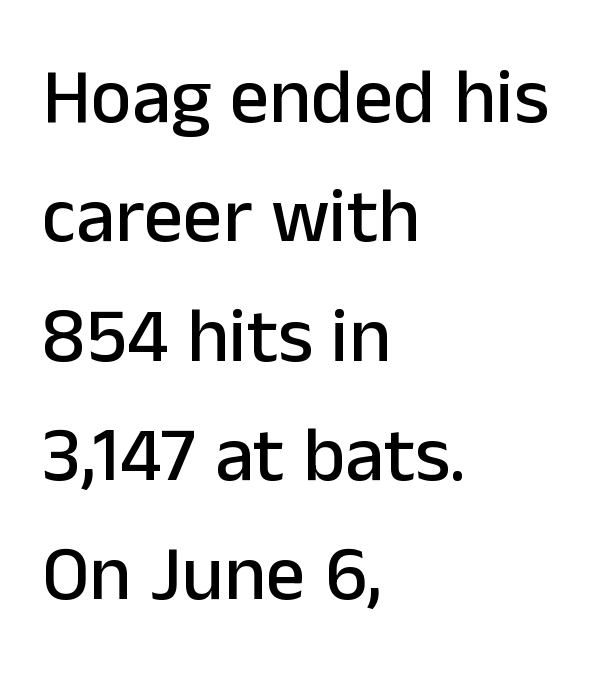
Q: Is the text italic (slanted)? A: No, it is upright.
Q: Is the typeface a serif or a sans-serif typeface? A: Sans-serif.
Q: Is the text underlined? A: No.
Q: How is the paragraph aligned? A: Left-aligned.
Q: Is the spacing between letters normal or unusually wide? A: Normal.
Q: Is the spacing between lines tight, normal or loose? A: Normal.
Q: Width (condensed, normal, or wide)? A: Normal.
Q: Stroke contrast? A: Low.
Q: x-height? A: Medium.
Q: Monospaced? A: No.
